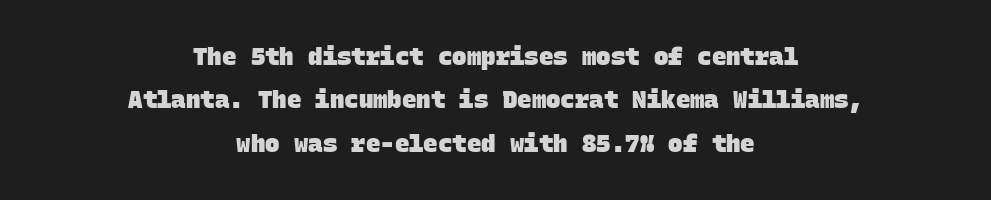
The image shows 24 px bold type; set centered, line spacing 1.81x, normal letter spacing, not underlined.
